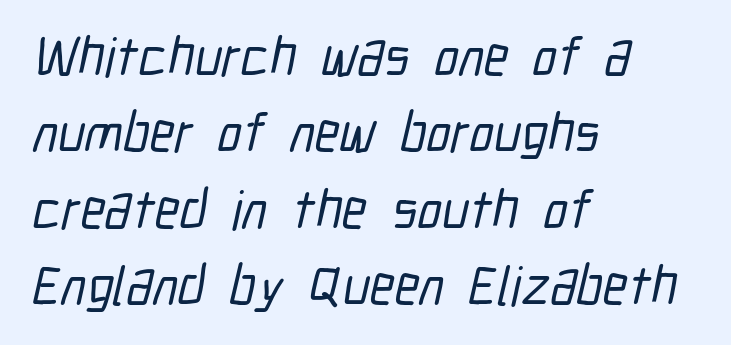
Q: Is the typeface a serif or a sans-serif typeface? A: Sans-serif.
Q: Is the text underlined? A: No.
Q: How is the paragraph aligned? A: Left-aligned.
Q: Is the spacing between letters normal or unusually wide? A: Normal.
Q: Is the spacing between lines tight, normal or loose? A: Normal.
Q: Width (condensed, normal, or wide)? A: Condensed.
Q: Stroke contrast? A: Low.
Q: x-height? A: Medium.
Q: Monospaced? A: No.
